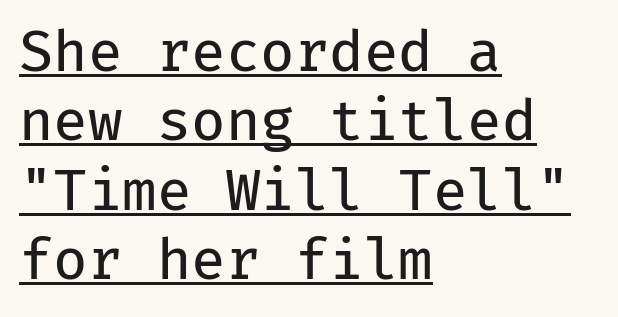
The image shows 56 px regular-weight sans-serif type, upright, monospaced; set left-aligned, line spacing 1.24x, normal letter spacing, underlined; low stroke contrast and a medium x-height.
